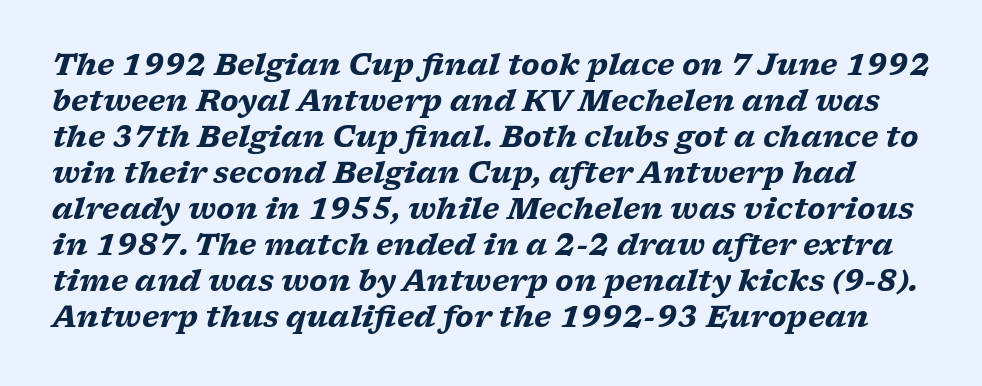
{"serif": "yes", "italic": "yes", "lean": "right", "slant_degrees": 17, "bold": "yes", "weight": "heavy", "width": "wide", "stroke_contrast": "low", "x_height": "medium", "monospaced": "no", "underline": "no", "line_spacing_ratio": 1.24, "letter_spacing": "normal", "letter_spacing_em": 0.0, "glyph_px": 29}
